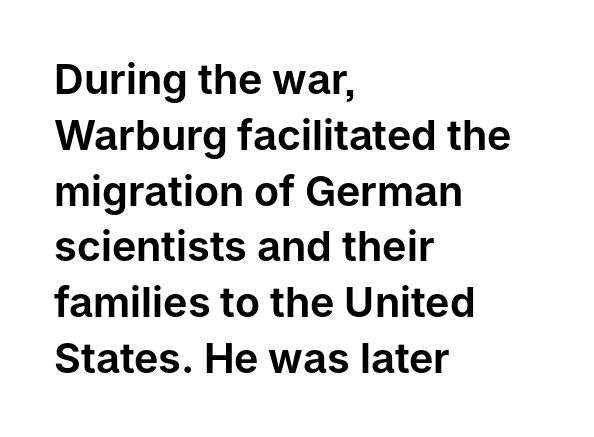
{"serif": "no", "italic": "no", "width": "normal", "stroke_contrast": "low", "x_height": "medium", "monospaced": "no", "underline": "no", "align": "left", "line_spacing": "normal", "line_spacing_ratio": 1.36, "letter_spacing": "normal", "letter_spacing_em": 0.0, "glyph_px": 41}
